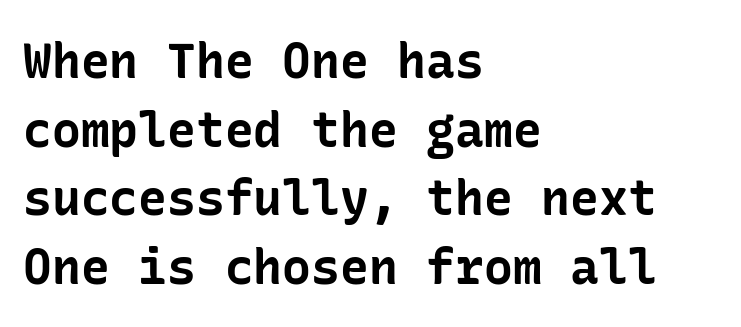
Lines of text with bare space underneath. You could call the tracking neutral — neither tight nor loose. The font's upright variant was chosen for this text. Typeset ragged right — the left edge is the straight one.
